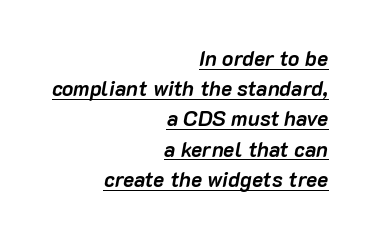
Teacher's note: observe the even right margin — that is flush-right alignment. Underlining? Definitely there. Does extra space separate the letters? No, they use regular spacing. Pretty heavy lettering here — definitely bold. Regarding leading, the lines here are spaced in the standard way. This sample uses an oblique cut, with every glyph tilted off the vertical.
